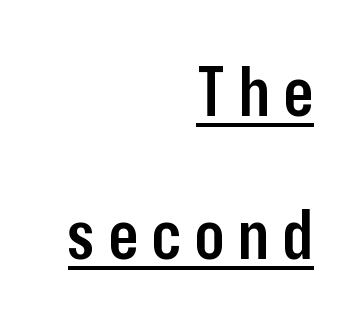
This sample uses an upright cut, with every glyph sitting square on the baseline. Emphasis is given by a line drawn under the lettering. The typeface chosen for these lines omits serifs. Weight check: semibold — heavier than regular, not quite bold. Spacing verdict: proportional, widths tailored to each character.
